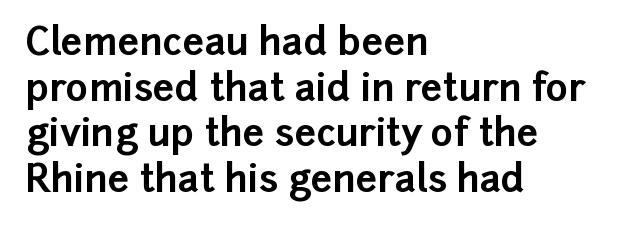
In terms of posture, this sample is upright. Nobody drew a line under any word here. Short note: letters normally spaced. These lines are rendered in a variable-pitch font. The font is running at its bold setting.
